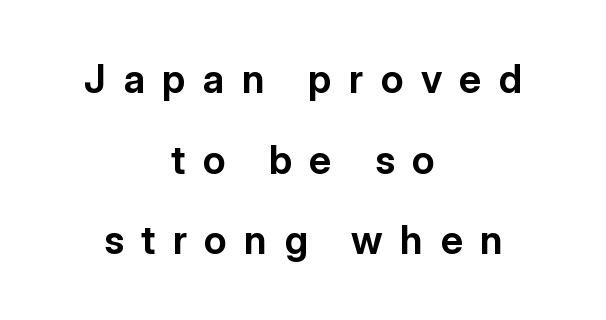
{"serif": "no", "italic": "no", "bold": "yes", "weight": "bold", "width": "normal", "stroke_contrast": "low", "x_height": "medium", "monospaced": "no", "underline": "no", "align": "center", "line_spacing": "loose", "line_spacing_ratio": 2.07, "letter_spacing": "wide", "letter_spacing_em": 0.45, "glyph_px": 39}
